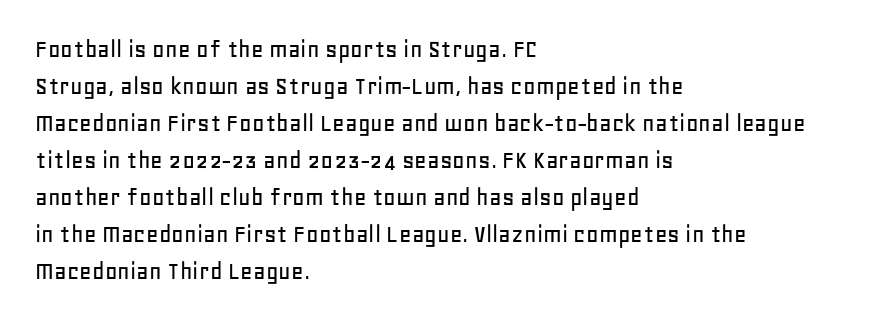
Q: Is the text italic (slanted)? A: No, it is upright.
Q: Is the text underlined? A: No.
Q: How is the paragraph aligned? A: Left-aligned.
Q: Is the spacing between letters normal or unusually wide? A: Normal.
Q: Is the spacing between lines tight, normal or loose? A: Normal.
